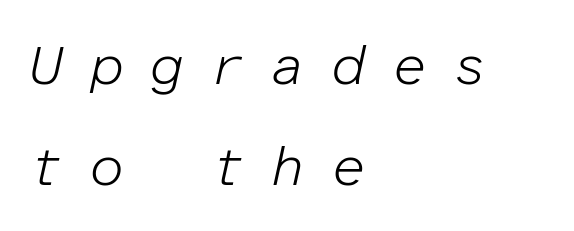
The image shows 56 px light type, italic (leaning right), monospaced; set left-aligned, line spacing 1.8x, unusually wide letter spacing (+0.45 em), not underlined; low stroke contrast and a medium x-height.
